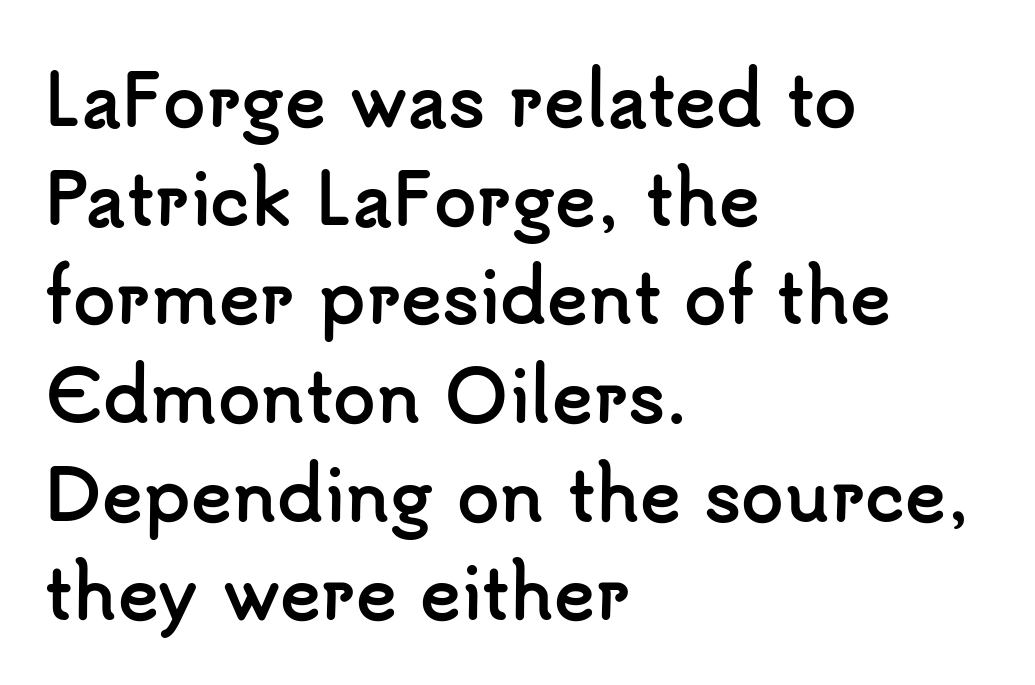
{"serif": "no", "italic": "no", "bold": "yes", "weight": "semibold", "width": "normal", "stroke_contrast": "low", "x_height": "small", "monospaced": "no", "underline": "no", "align": "left", "line_spacing": "normal", "line_spacing_ratio": 1.43, "letter_spacing": "normal", "letter_spacing_em": 0.0, "glyph_px": 69}
